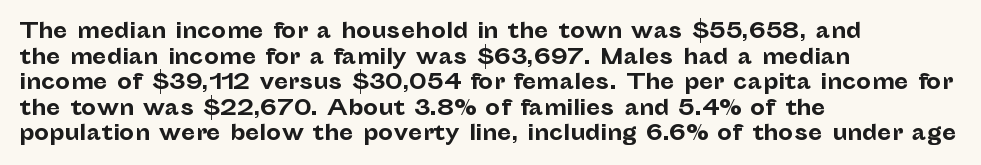
The image shows 21 px bold type, upright; set left-aligned, line spacing 1.22x, normal letter spacing, not underlined.
